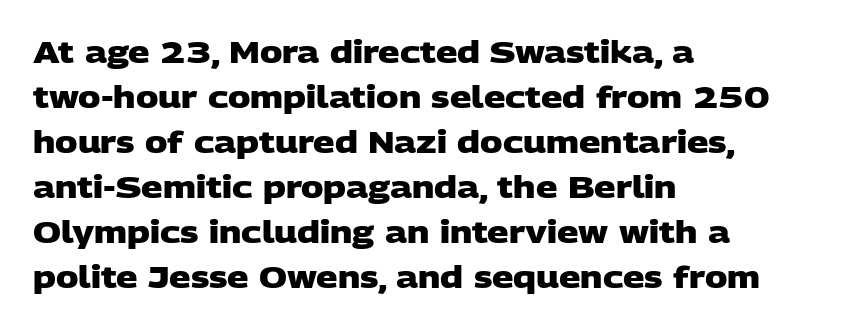
{"serif": "no", "bold": "yes", "weight": "heavy", "width": "wide", "stroke_contrast": "low", "x_height": "large", "monospaced": "no", "underline": "no", "align": "left", "line_spacing": "normal", "line_spacing_ratio": 1.5, "letter_spacing": "normal", "letter_spacing_em": 0.0, "glyph_px": 30}
